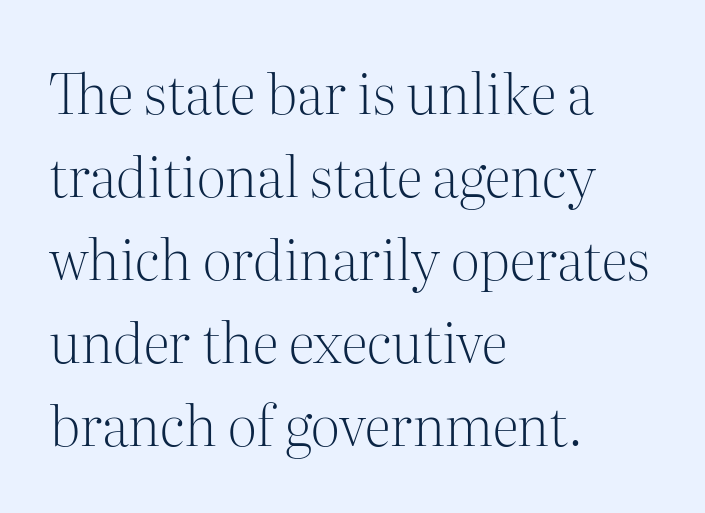
Q: Is the text bold? A: No.
Q: Is the text italic (slanted)? A: No, it is upright.
Q: Is the typeface a serif or a sans-serif typeface? A: Serif.
Q: Is the text underlined? A: No.
Q: How is the paragraph aligned? A: Left-aligned.
Q: Is the spacing between letters normal or unusually wide? A: Normal.
Q: Is the spacing between lines tight, normal or loose? A: Normal.
Q: Width (condensed, normal, or wide)? A: Normal.
Q: Stroke contrast? A: Medium.
Q: x-height? A: Medium.
Q: Monospaced? A: No.
